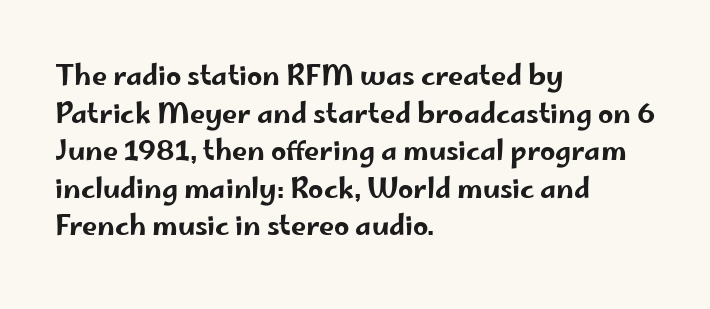
{"italic": "no", "underline": "no", "align": "left", "line_spacing": "normal", "line_spacing_ratio": 1.39, "letter_spacing": "normal", "letter_spacing_em": 0.0, "glyph_px": 27}
